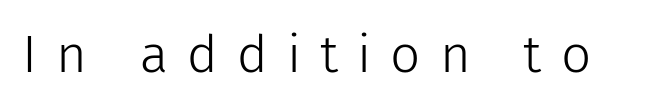
The image shows 53 px light sans-serif type, upright; set unusually wide letter spacing (+0.36 em), not underlined; low stroke contrast and a medium x-height.
